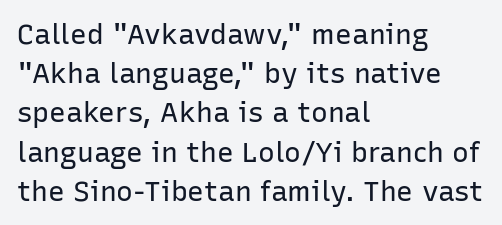
Vertically, the passage feels balanced, rows spaced as you'd expect. You can tell it's not italic because the verticals are truly vertical. This is sans-serif lettering, the kind often seen on screens and signage. Descenders are the only things crossing below the line.
